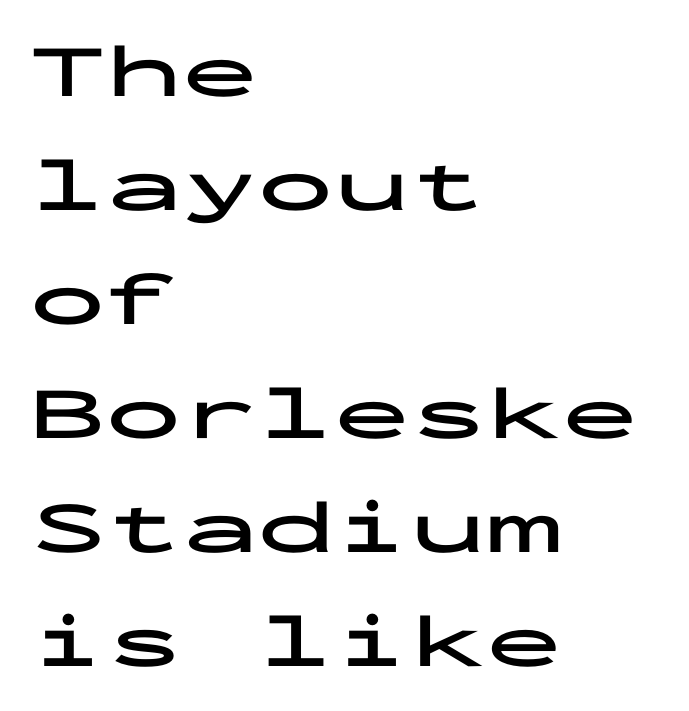
Q: Is the text bold? A: Yes.
Q: Is the text italic (slanted)? A: No, it is upright.
Q: Is the typeface a serif or a sans-serif typeface? A: Sans-serif.
Q: Is the text underlined? A: No.
Q: How is the paragraph aligned? A: Left-aligned.
Q: Is the spacing between letters normal or unusually wide? A: Normal.
Q: Is the spacing between lines tight, normal or loose? A: Normal.
Q: Width (condensed, normal, or wide)? A: Wide.
Q: Stroke contrast? A: Low.
Q: x-height? A: Medium.
Q: Monospaced? A: Yes.
